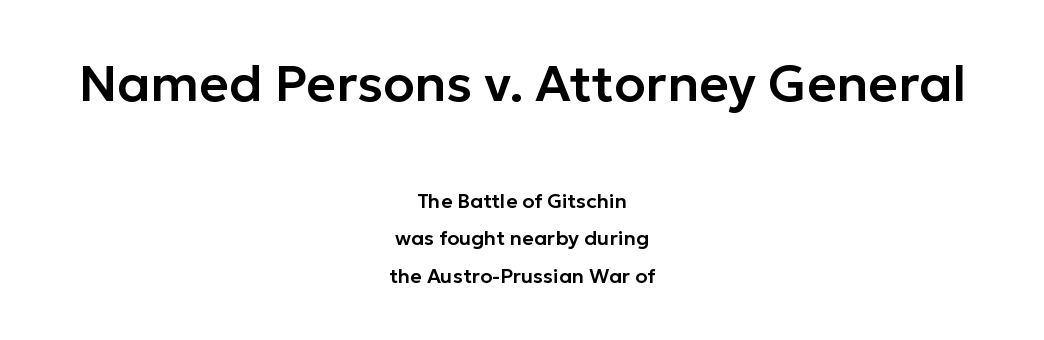
The image shows 51 px sans-serif type, upright; set centered, line spacing 1.88x, normal letter spacing, not underlined; the first (top) block is 2.55x larger; low stroke contrast and a medium x-height.
